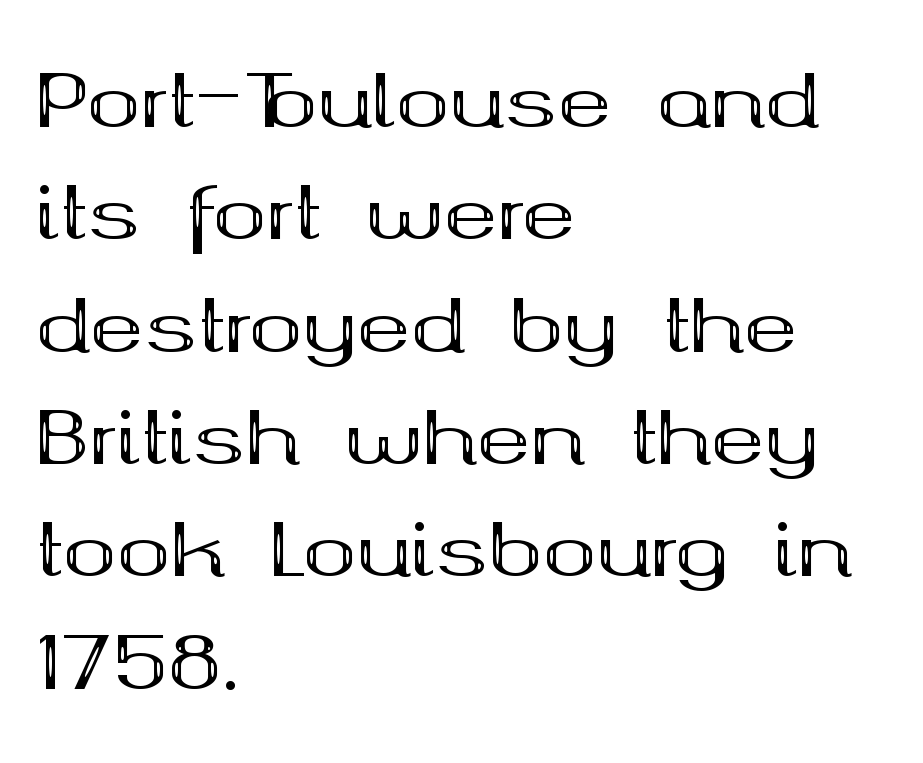
{"serif": "yes", "italic": "no", "bold": "yes", "weight": "bold", "width": "wide", "stroke_contrast": "medium", "x_height": "medium", "monospaced": "no", "underline": "no", "align": "left", "line_spacing": "normal", "line_spacing_ratio": 1.56, "letter_spacing": "normal", "letter_spacing_em": 0.0, "glyph_px": 72}
